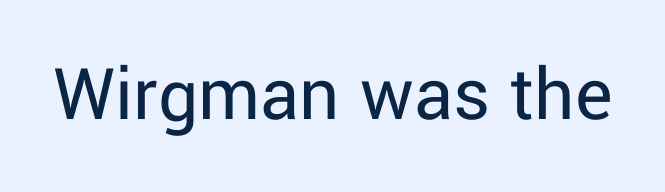
The image shows 79 px regular-weight sans-serif type, upright; set normal letter spacing, not underlined; low stroke contrast and a medium x-height.
